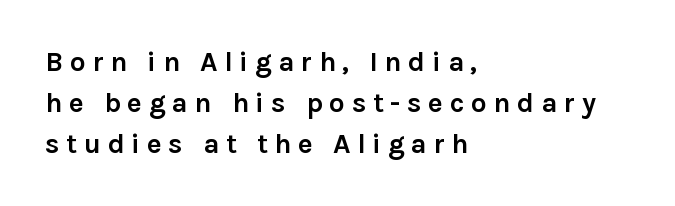
The image shows 28 px semibold sans-serif type, upright; set left-aligned, normal line spacing (1.46x), unusually wide letter spacing (+0.23 em), not underlined; low stroke contrast and a medium x-height.
